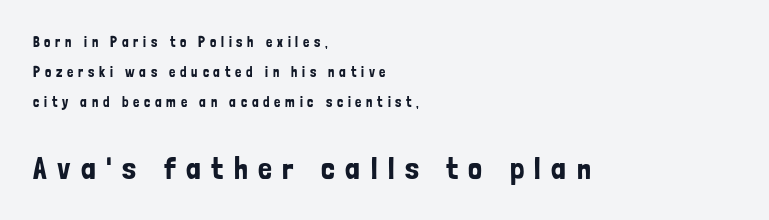
The image shows 31 px condensed sans-serif type, upright; set left-aligned, loose line spacing (2.16x), unusually wide letter spacing (+0.34 em), not underlined; the second (bottom) block is 2.21x larger; low stroke contrast and a medium x-height.
